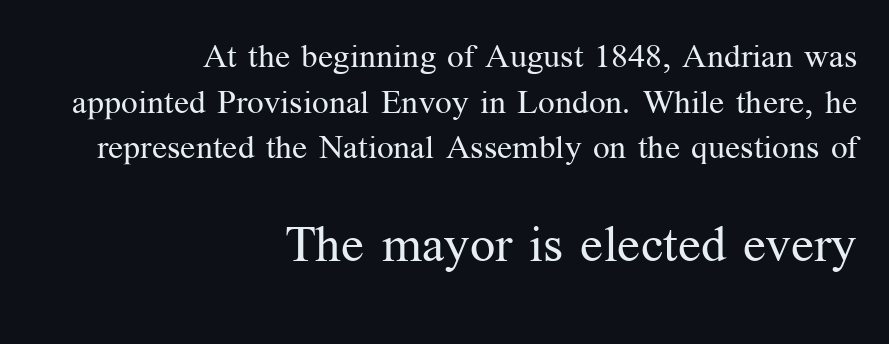
Q: Is the text bold? A: No.
Q: Is the text italic (slanted)? A: No, it is upright.
Q: Is the typeface a serif or a sans-serif typeface? A: Serif.
Q: Is the text underlined? A: No.
Q: How is the paragraph aligned? A: Right-aligned.
Q: Is the spacing between letters normal or unusually wide? A: Normal.
Q: Is the spacing between lines tight, normal or loose? A: Normal.
Q: Which block of text is set in a larger size, the first (top) or the second (bottom)? A: The second (bottom) one.
Q: Width (condensed, normal, or wide)? A: Normal.
Q: Stroke contrast? A: Medium.
Q: x-height? A: Medium.
Q: Monospaced? A: No.
